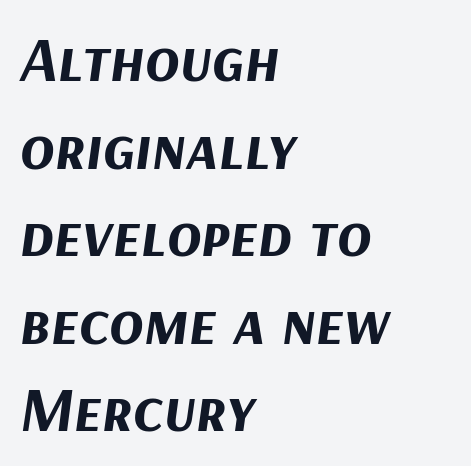
The image shows 63 px bold type, italic (leaning right); set left-aligned, normal line spacing (1.39x), normal letter spacing, not underlined; medium stroke contrast and a medium x-height.
